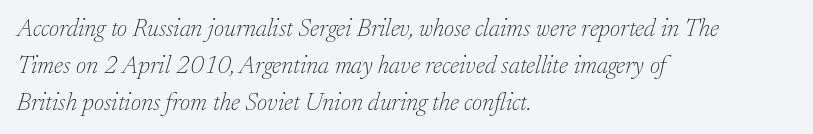
Q: Is the text bold? A: No.
Q: Is the text italic (slanted)? A: Yes, it leans right by about 17 degrees.
Q: Is the text underlined? A: No.
Q: How is the paragraph aligned? A: Left-aligned.
Q: Is the spacing between letters normal or unusually wide? A: Normal.
Q: Is the spacing between lines tight, normal or loose? A: Normal.
